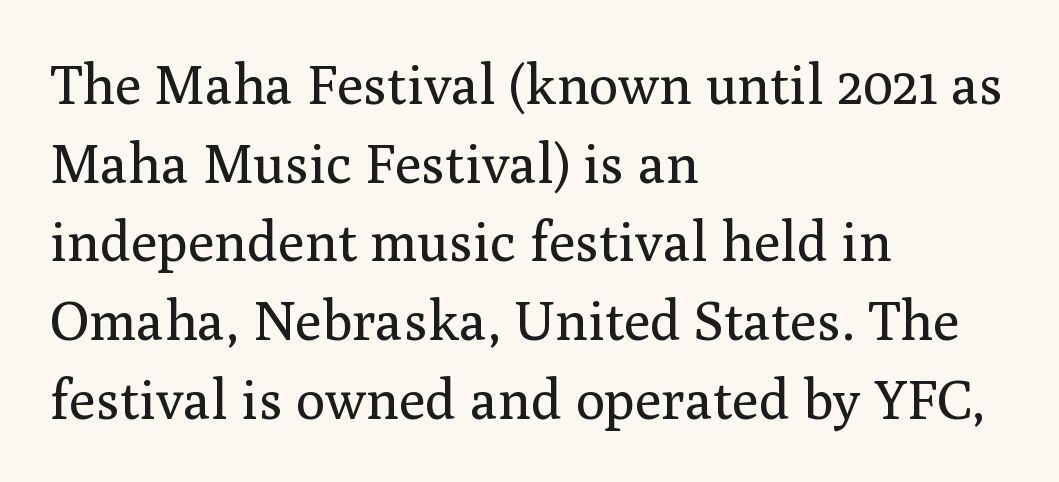
Q: Is the text bold? A: No.
Q: Is the text italic (slanted)? A: No, it is upright.
Q: Is the typeface a serif or a sans-serif typeface? A: Serif.
Q: Is the text underlined? A: No.
Q: How is the paragraph aligned? A: Left-aligned.
Q: Is the spacing between letters normal or unusually wide? A: Normal.
Q: Is the spacing between lines tight, normal or loose? A: Normal.
Q: Width (condensed, normal, or wide)? A: Normal.
Q: Stroke contrast? A: Medium.
Q: x-height? A: Medium.
Q: Monospaced? A: No.
